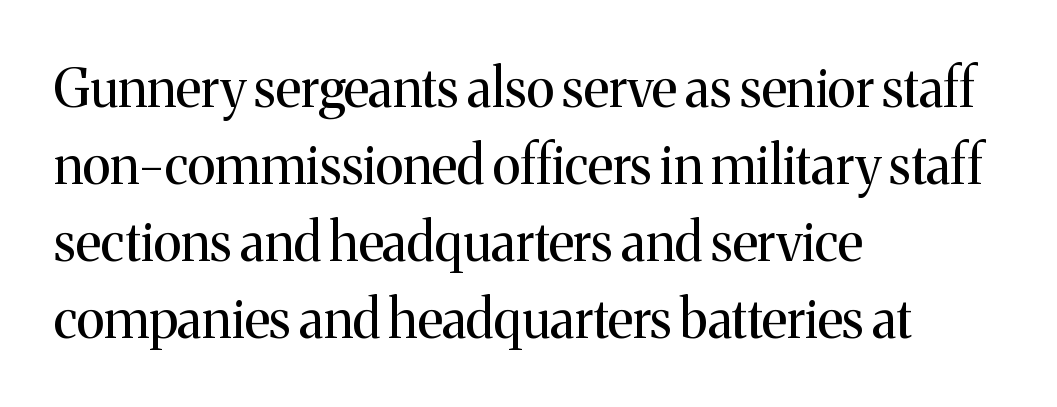
The image shows 53 px regular-weight serif type, upright; set left-aligned, normal line spacing (1.45x), normal letter spacing, not underlined; medium stroke contrast and a medium x-height.
